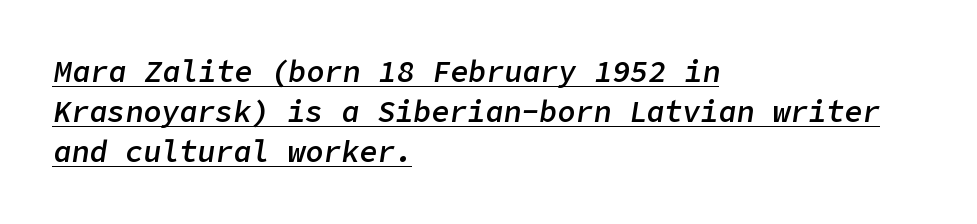
Q: Is the text bold? A: Semi-bold.
Q: Is the text italic (slanted)? A: Yes, it leans right by about 9 degrees.
Q: Is the text underlined? A: Yes.
Q: How is the paragraph aligned? A: Left-aligned.
Q: Is the spacing between letters normal or unusually wide? A: Normal.
Q: Is the spacing between lines tight, normal or loose? A: Normal.
Q: Width (condensed, normal, or wide)? A: Normal.
Q: Stroke contrast? A: Low.
Q: x-height? A: Medium.
